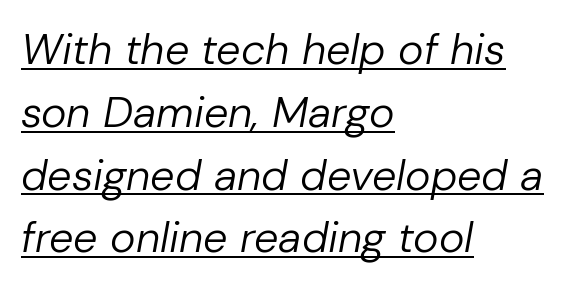
The image shows 43 px regular-weight type, italic (leaning right); set left-aligned, normal line spacing (1.46x), normal letter spacing, underlined; low stroke contrast and a medium x-height.
